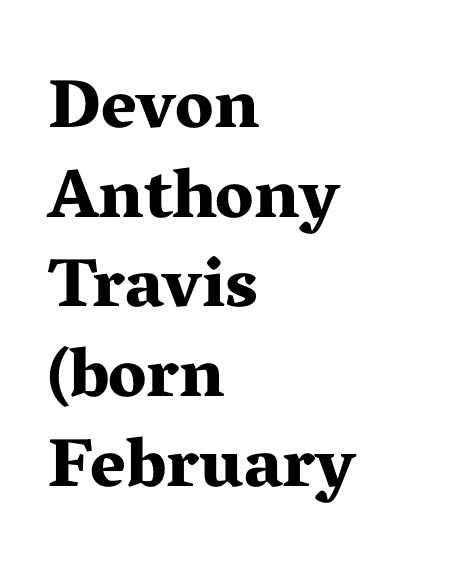
A bare baseline throughout the passage. Honestly, the letter spacing is just normal — you wouldn't notice it. Quick note: interline space is typical. Set as a true bold cut, around the 700 mark. The designer went with a serif here, giving each stem small feet. The font's upright variant was chosen for this text.
